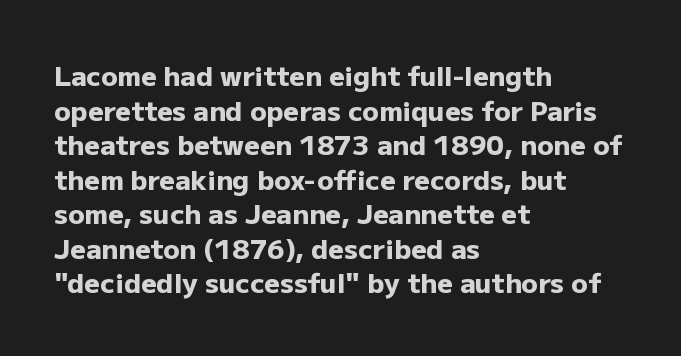
{"italic": "no", "bold": "yes", "underline": "no", "align": "left", "line_spacing": "normal", "line_spacing_ratio": 1.28, "letter_spacing": "normal", "letter_spacing_em": 0.0, "glyph_px": 27}
